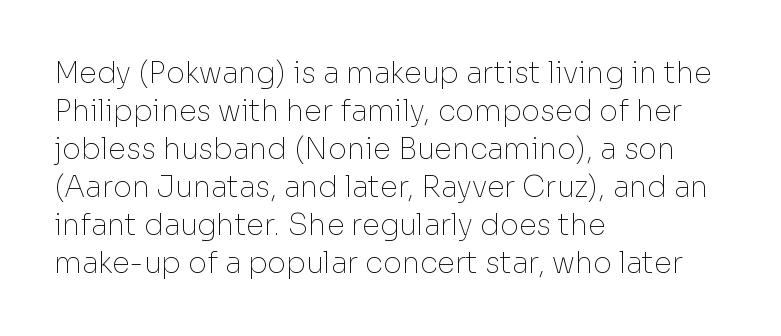
{"serif": "no", "italic": "no", "bold": "no", "weight": "thin", "width": "normal", "stroke_contrast": "low", "x_height": "medium", "monospaced": "no", "underline": "no", "align": "left", "line_spacing": "normal", "line_spacing_ratio": 1.31, "letter_spacing": "normal", "letter_spacing_em": 0.0, "glyph_px": 29}
